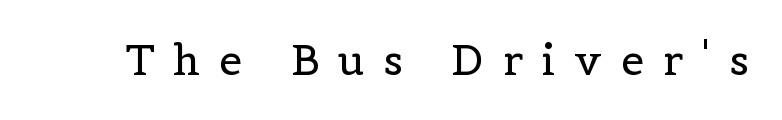
Q: Is the text bold? A: No.
Q: Is the text italic (slanted)? A: No, it is upright.
Q: Is the typeface a serif or a sans-serif typeface? A: Serif.
Q: Is the text underlined? A: No.
Q: Is the spacing between letters normal or unusually wide? A: Unusually wide.
Q: Width (condensed, normal, or wide)? A: Normal.
Q: x-height? A: Medium.
Q: Monospaced? A: No.
